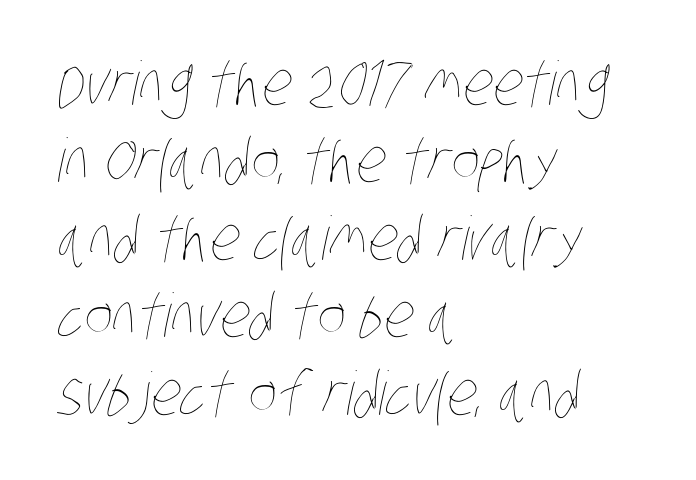
Casual observation: everything's shoved over to the left. A typesetter would call this proportional, since set widths differ per character. Horizontal bands of white between lines are of average thickness. The glyphs are unaccompanied by any horizontal stroke below them.
